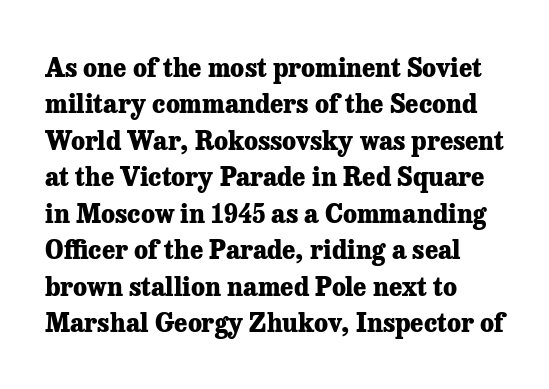
The image shows 25 px bold type, upright; set left-aligned, normal line spacing (1.46x), normal letter spacing, not underlined.
